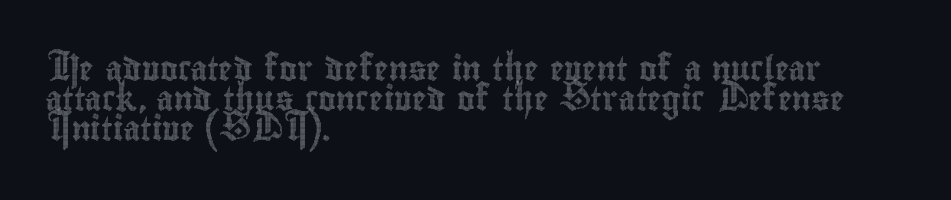
The image shows 24 px text type, upright; set left-aligned, normal line spacing (1.26x), normal letter spacing, not underlined.
